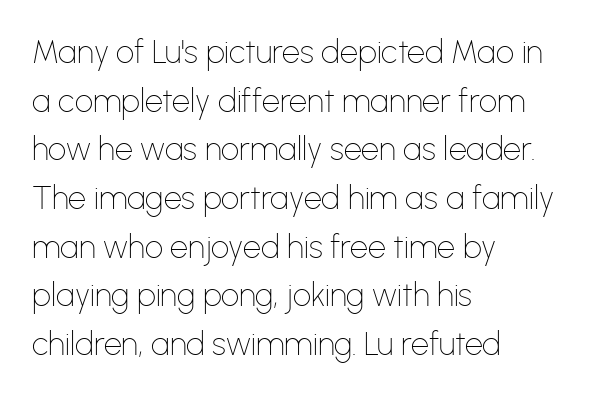
The image shows 32 px thin sans-serif type, upright; set left-aligned, normal line spacing (1.52x), normal letter spacing, not underlined; low stroke contrast and a medium x-height.
